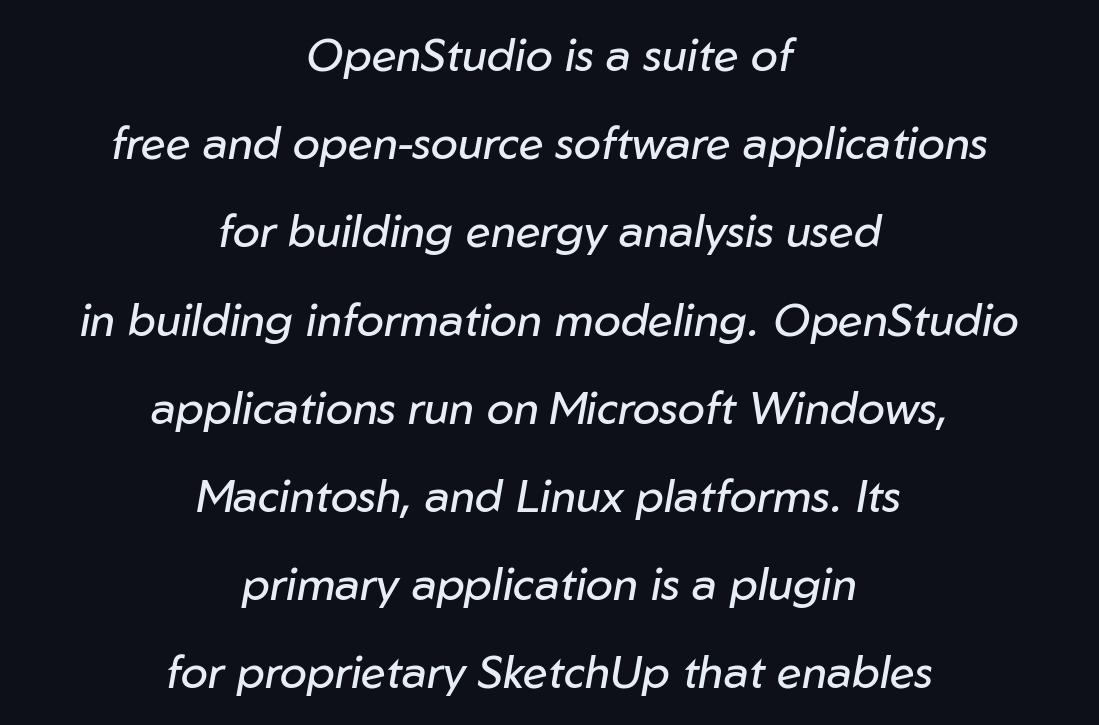
In terms of leading, this rendering errs on the spacious side. The characters are drawn with everyday or finer stroke widths. Here the designer chose a conventional face with non-uniform glyph widths. There is no visible air inserted between adjacent glyphs.
